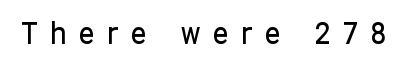
Do the characters align in a grid? No, the font is proportional. A roman cut, with each character standing at attention. Students, note that the glyphs here are deliberately spaced far apart. The area under the type is left untouched. To sum up the face: it is a sans, with no serifs.
